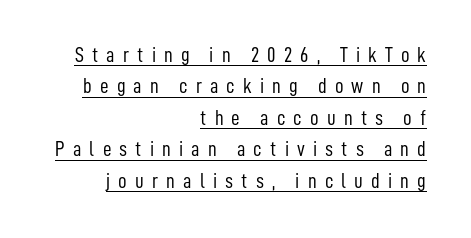
{"italic": "no", "bold": "no", "underline": "yes", "align": "right", "line_spacing": "normal", "line_spacing_ratio": 1.5, "letter_spacing": "wide", "letter_spacing_em": 0.39, "glyph_px": 21}
